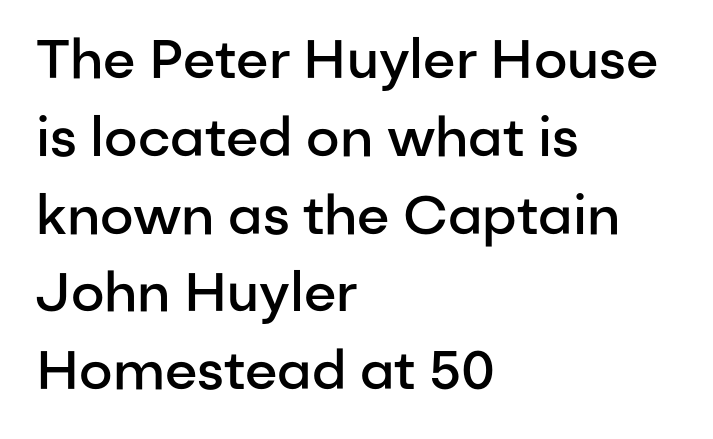
A clean baseline with only descenders dipping below it. Typographically, this falls in the sans-serif category. Every character sits straight up, as roman type does. The line-height multiplier appears to be the usual default.
